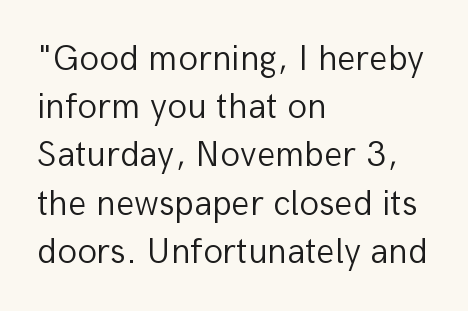
This is not heavy type; no bold has been used. No extra tracking has been applied to these lines. If you measured baseline to baseline, you'd find a middling distance. Does the lettering tilt? It doesn't — this is upright.
